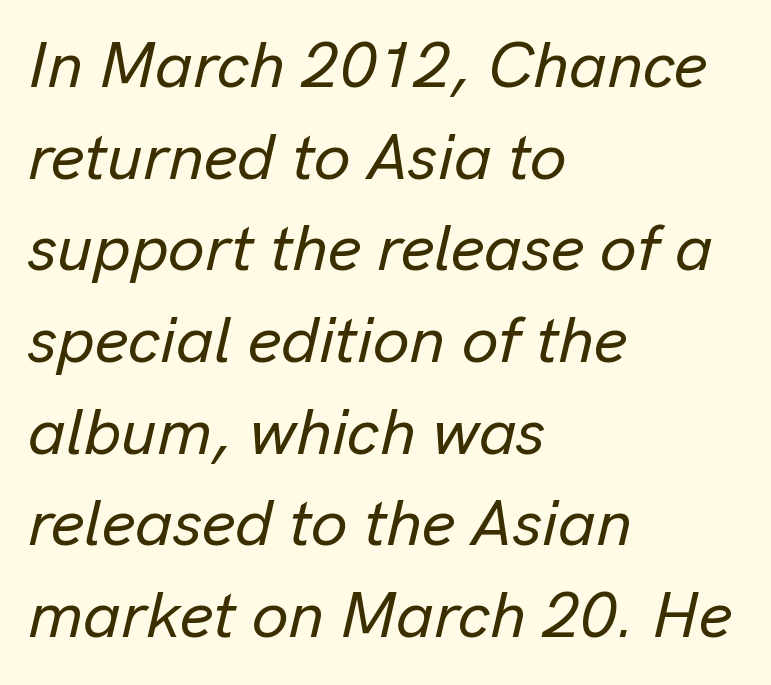
Q: Is the text italic (slanted)? A: Yes, it leans right by about 13 degrees.
Q: Is the text underlined? A: No.
Q: How is the paragraph aligned? A: Left-aligned.
Q: Is the spacing between letters normal or unusually wide? A: Normal.
Q: Is the spacing between lines tight, normal or loose? A: Normal.
Q: Width (condensed, normal, or wide)? A: Normal.
Q: Stroke contrast? A: Low.
Q: x-height? A: Medium.
Q: Monospaced? A: No.
